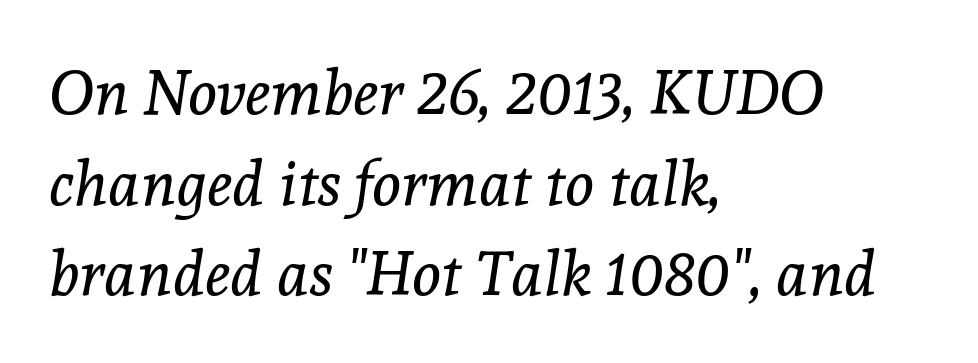
{"serif": "yes", "italic": "yes", "lean": "right", "slant_degrees": 8, "bold": "no", "weight": "regular", "width": "normal", "x_height": "medium", "monospaced": "no", "underline": "no", "align": "left", "line_spacing": "normal", "line_spacing_ratio": 1.46, "letter_spacing": "normal", "letter_spacing_em": 0.0, "glyph_px": 62}
